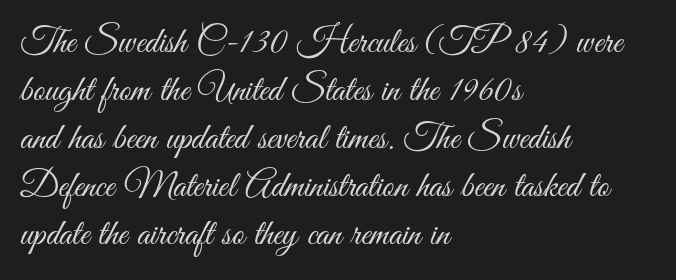
Q: Is the text bold? A: No.
Q: Is the text italic (slanted)? A: Yes.
Q: Is the typeface a serif or a sans-serif typeface? A: Sans-serif.
Q: Is the text underlined? A: No.
Q: How is the paragraph aligned? A: Left-aligned.
Q: Is the spacing between letters normal or unusually wide? A: Normal.
Q: Is the spacing between lines tight, normal or loose? A: Normal.
Q: Width (condensed, normal, or wide)? A: Condensed.
Q: Stroke contrast? A: Medium.
Q: x-height? A: Small.
Q: Monospaced? A: No.
